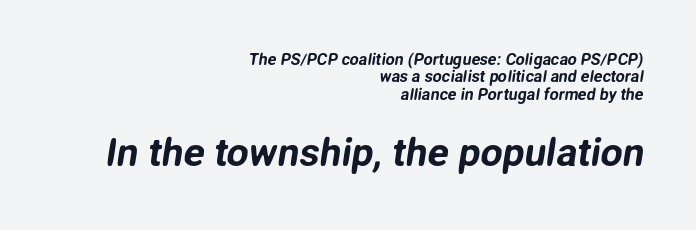
The type family on display is of the sans-serif kind. The later block is typeset at a bigger size than the earlier block. Rule under the text: the space is simply empty. Summary of vertical rhythm: compact, with narrow interline spacing. Notice how the passage keeps a crisp vertical edge on the right only.
